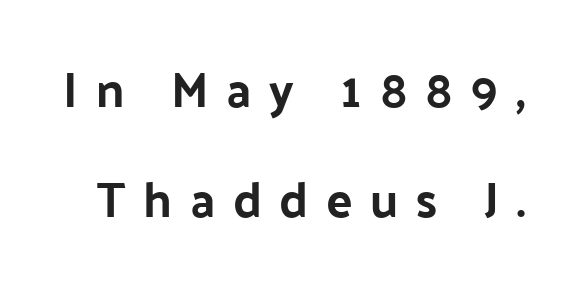
Q: Is the text bold? A: Yes.
Q: Is the text italic (slanted)? A: No, it is upright.
Q: Is the typeface a serif or a sans-serif typeface? A: Sans-serif.
Q: Is the text underlined? A: No.
Q: Is the spacing between letters normal or unusually wide? A: Unusually wide.
Q: Is the spacing between lines tight, normal or loose? A: Loose.
Q: Width (condensed, normal, or wide)? A: Normal.
Q: Stroke contrast? A: Low.
Q: x-height? A: Medium.
Q: Monospaced? A: No.
